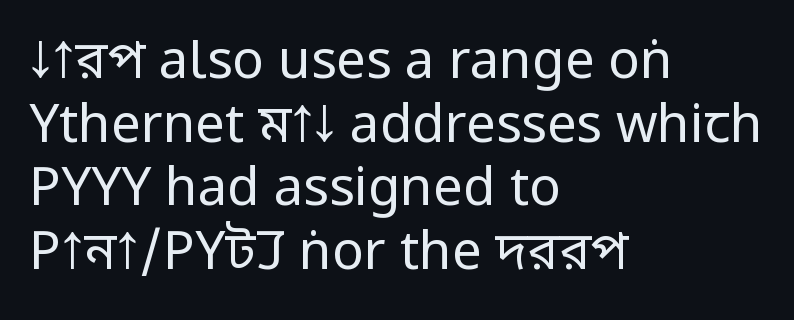
{"serif": "no", "italic": "no", "bold": "no", "weight": "regular", "width": "condensed", "stroke_contrast": "low", "x_height": "large", "monospaced": "no", "underline": "no", "align": "left", "line_spacing_ratio": 1.2, "letter_spacing": "normal", "letter_spacing_em": 0.0, "glyph_px": 53}
